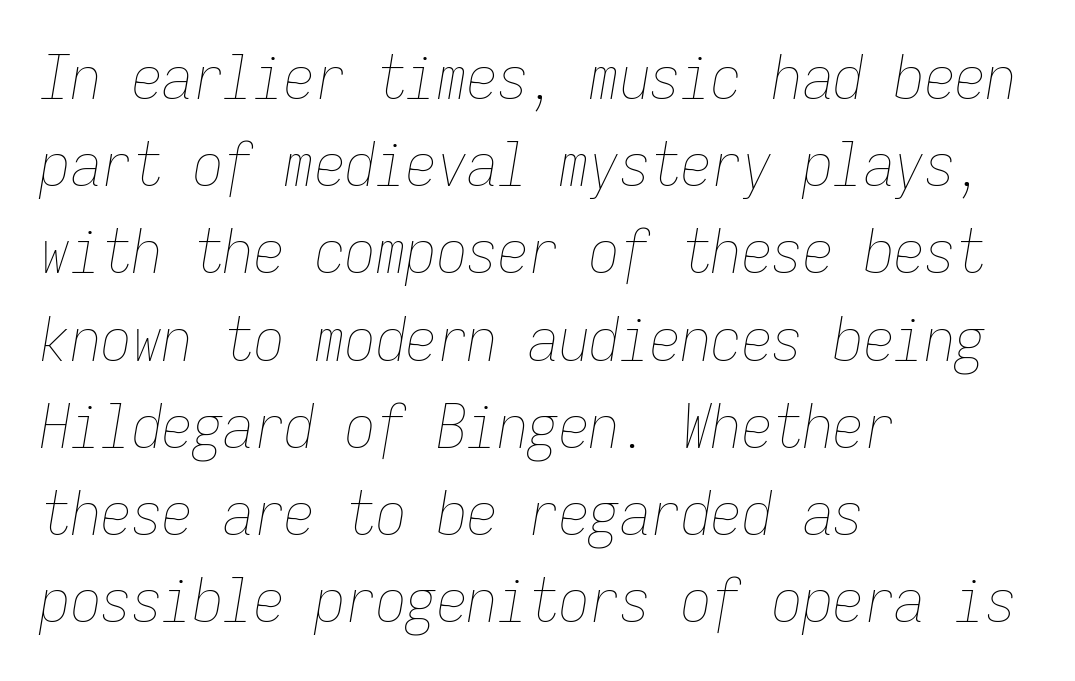
The image shows 61 px thin, condensed type, italic (leaning right), monospaced; set left-aligned, normal line spacing (1.43x), normal letter spacing, not underlined; low stroke contrast and a medium x-height.
